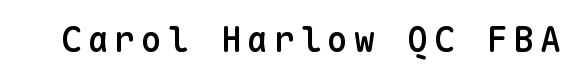
Q: Is the text bold? A: Semi-bold.
Q: Is the text italic (slanted)? A: No, it is upright.
Q: Is the typeface a serif or a sans-serif typeface? A: Sans-serif.
Q: Is the text underlined? A: No.
Q: Width (condensed, normal, or wide)? A: Normal.
Q: Stroke contrast? A: Low.
Q: x-height? A: Medium.
Q: Monospaced? A: Yes.
